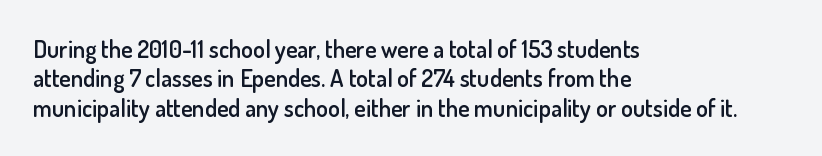
{"italic": "no", "bold": "semi", "underline": "no", "align": "left", "line_spacing_ratio": 1.22, "letter_spacing": "normal", "letter_spacing_em": 0.0, "glyph_px": 24}
